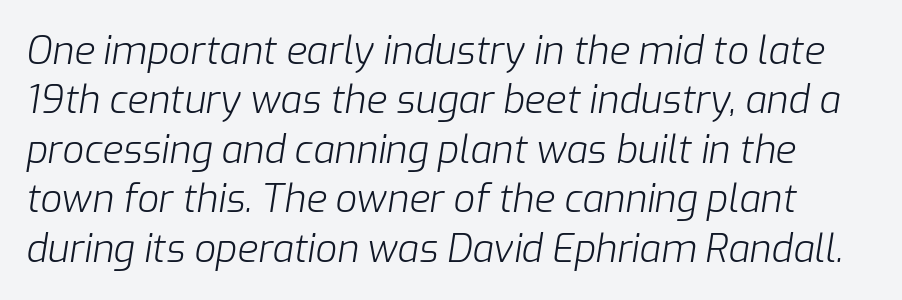
The image shows 38 px light type, italic (leaning right); set normal line spacing (1.3x), normal letter spacing, not underlined; low stroke contrast and a medium x-height.
